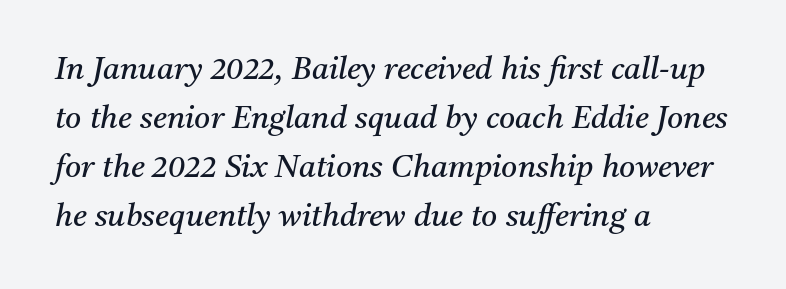
The image shows 31 px regular-weight serif type, italic (leaning right); set left-aligned, normal line spacing (1.58x), normal letter spacing, not underlined; medium stroke contrast and a medium x-height.
